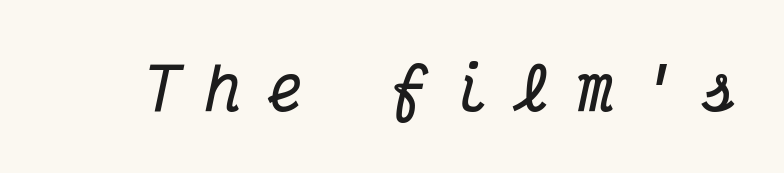
The image shows 58 px bold, condensed serif type, italic (leaning right), monospaced; set unusually wide letter spacing (+0.47 em), not underlined; medium stroke contrast and a medium x-height.
